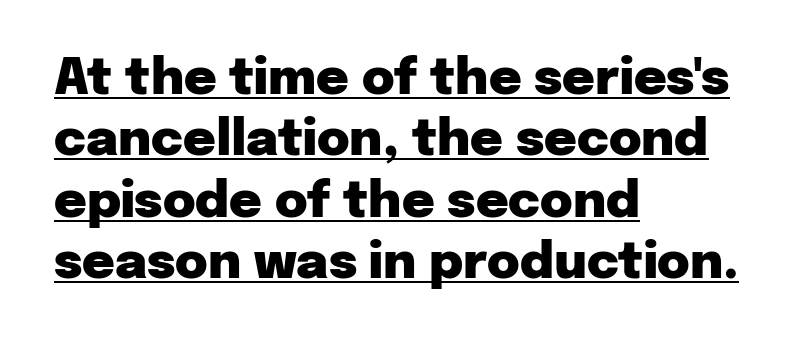
Short note: letters normally spaced. These lines were composed using upright roman letters. Pretty heavy lettering here — definitely bold. Think of a printed novel: that variable character pitch is what you see here. The passage is arranged the way most books set body copy — flush left.
